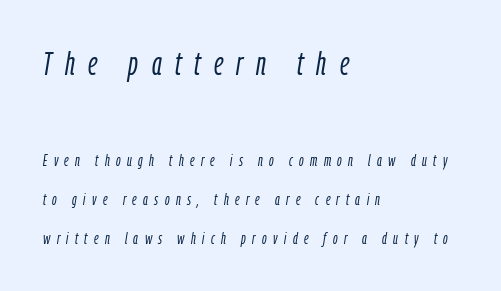
{"italic": "yes", "lean": "right", "slant_degrees": 9, "bold": "no", "weight": "light", "width": "condensed", "stroke_contrast": "low", "x_height": "medium", "monospaced": "no", "underline": "no", "align": "left", "line_spacing": "loose", "line_spacing_ratio": 2.44, "letter_spacing": "wide", "letter_spacing_em": 0.4, "larger_block": "first", "size_ratio": 2.06, "glyph_px": 33}
